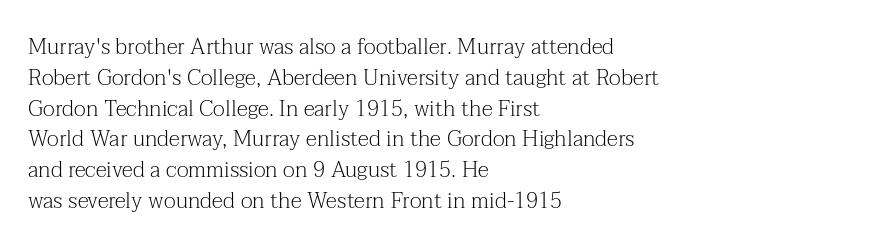
Q: Is the text bold? A: No.
Q: Is the text italic (slanted)? A: No, it is upright.
Q: Is the text underlined? A: No.
Q: How is the paragraph aligned? A: Left-aligned.
Q: Is the spacing between letters normal or unusually wide? A: Normal.
Q: Is the spacing between lines tight, normal or loose? A: Normal.
